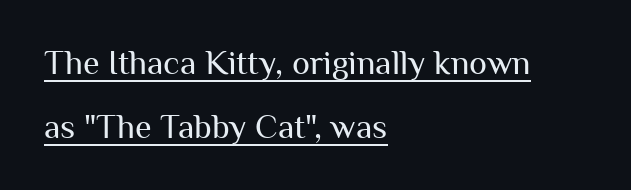
Q: Is the text bold? A: No.
Q: Is the text italic (slanted)? A: No, it is upright.
Q: Is the typeface a serif or a sans-serif typeface? A: Sans-serif.
Q: Is the text underlined? A: Yes.
Q: How is the paragraph aligned? A: Left-aligned.
Q: Is the spacing between letters normal or unusually wide? A: Normal.
Q: Width (condensed, normal, or wide)? A: Normal.
Q: Stroke contrast? A: Medium.
Q: x-height? A: Medium.
Q: Monospaced? A: No.
